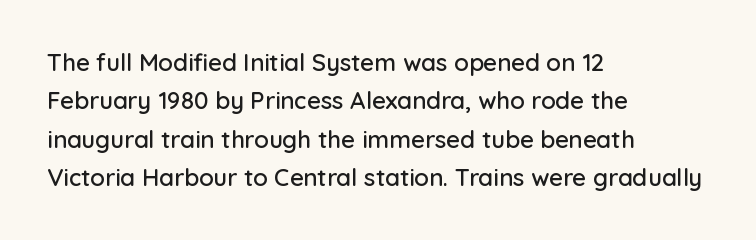
The image shows 24 px text type, upright; set left-aligned, normal line spacing (1.6x), normal letter spacing, not underlined.
